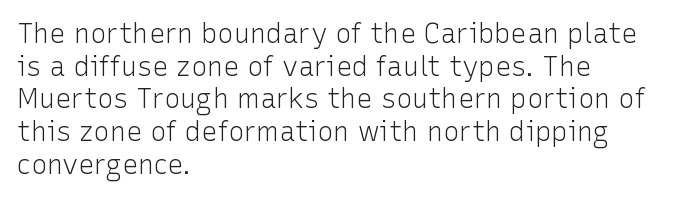
Q: Is the text bold? A: No.
Q: Is the text italic (slanted)? A: No, it is upright.
Q: Is the text underlined? A: No.
Q: How is the paragraph aligned? A: Left-aligned.
Q: Is the spacing between letters normal or unusually wide? A: Normal.
